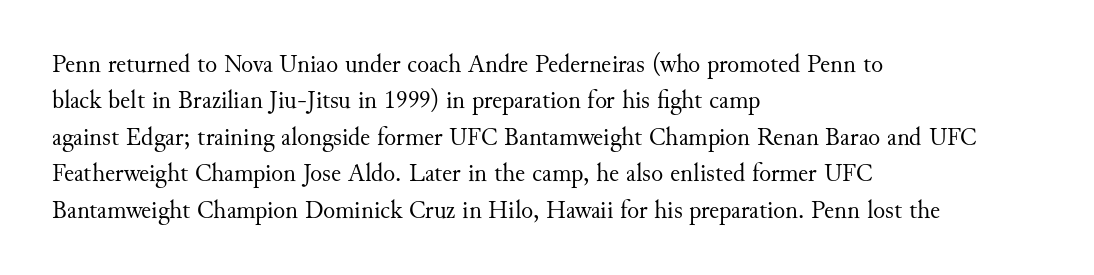
In terms of posture, this sample is upright. The passage shown has conventional tracking throughout. The zone under the glyphs is completely vacant. The lines are quadded left. These glyphs show unthickened strokes, regular width or finer. Rows of type keep a routine distance in the vertical direction.
